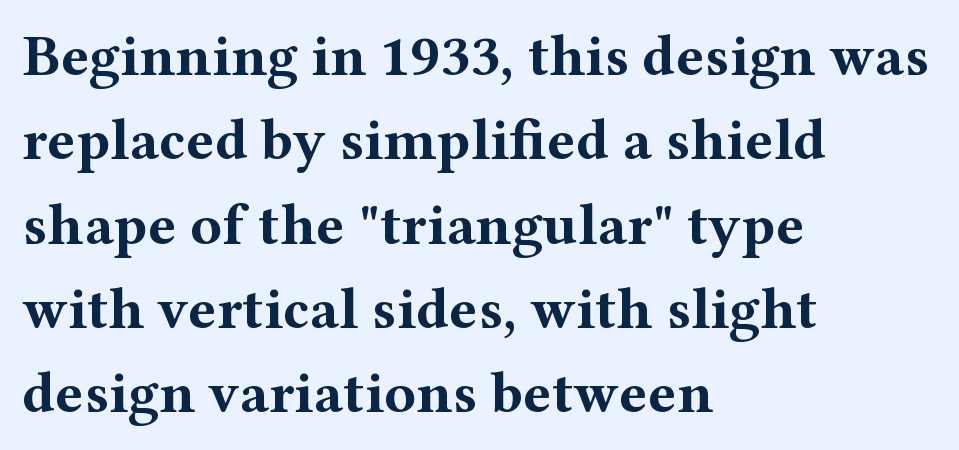
A serif font was chosen for this passage. Varying glyph widths throughout — classic text-font behaviour. Typeset ragged right — the left edge is the straight one. The glyphs are unaccompanied by any horizontal stroke below them. The glyphs have the mass of a bold cut. Rows of type keep a routine distance in the vertical direction.
